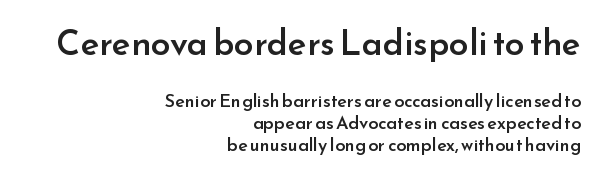
{"serif": "no", "italic": "no", "bold": "semi", "weight": "semibold", "width": "normal", "stroke_contrast": "low", "x_height": "small", "monospaced": "no", "underline": "no", "align": "right", "line_spacing_ratio": 1.22, "letter_spacing": "normal", "letter_spacing_em": 0.0, "larger_block": "first", "size_ratio": 1.94, "glyph_px": 35}
